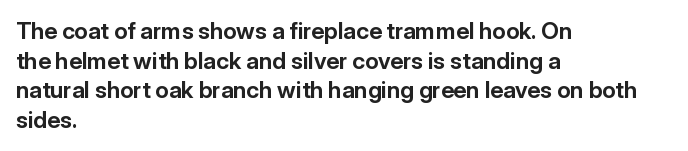
The image shows 23 px bold type, upright; set left-aligned, normal line spacing (1.29x), normal letter spacing, not underlined.
